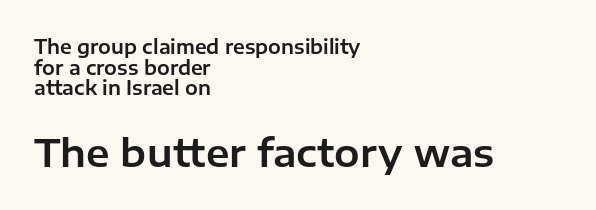
The image shows 38 px sans-serif type, upright; set left-aligned, tight line spacing (1.09x), normal letter spacing, not underlined; the second (bottom) block is 2.0x larger; low stroke contrast and a medium x-height.
